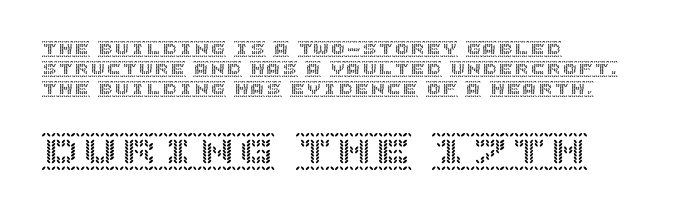
The image shows 39 px text type, upright; set left-aligned, normal line spacing (1.25x), normal letter spacing, not underlined; the second (bottom) block is 2.44x larger; a large x-height.
